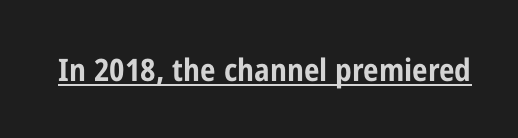
The image shows 31 px bold, condensed sans-serif type, upright; set normal letter spacing, underlined; low stroke contrast and a medium x-height.
